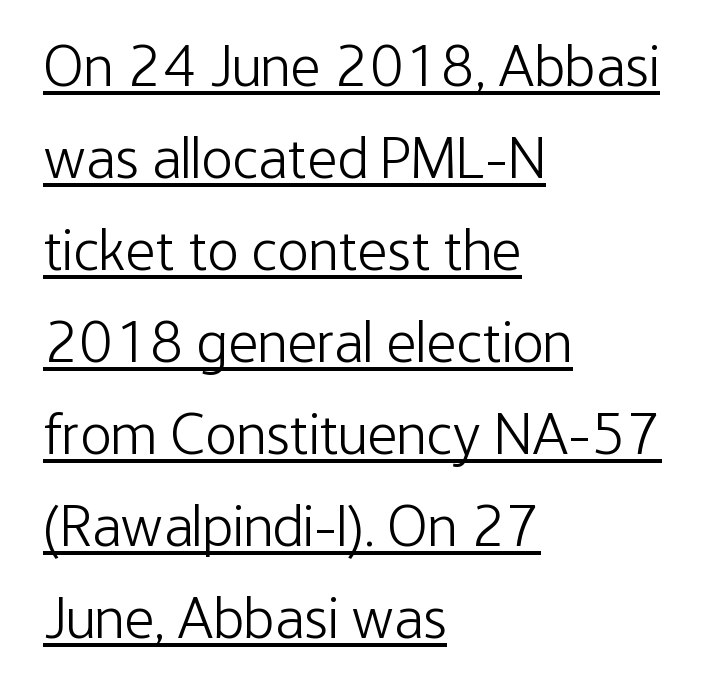
Q: Is the text bold? A: No.
Q: Is the text italic (slanted)? A: No, it is upright.
Q: Is the typeface a serif or a sans-serif typeface? A: Sans-serif.
Q: Is the text underlined? A: Yes.
Q: How is the paragraph aligned? A: Left-aligned.
Q: Is the spacing between letters normal or unusually wide? A: Normal.
Q: Is the spacing between lines tight, normal or loose? A: Normal.
Q: Width (condensed, normal, or wide)? A: Condensed.
Q: Stroke contrast? A: Low.
Q: x-height? A: Medium.
Q: Monospaced? A: No.
